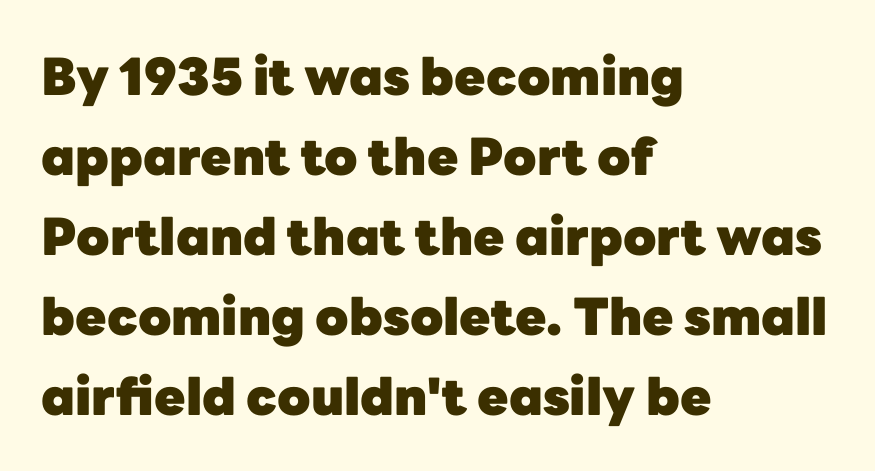
The image shows 51 px heavy sans-serif type, upright; set left-aligned, normal line spacing (1.57x), normal letter spacing, not underlined; low stroke contrast and a medium x-height.
